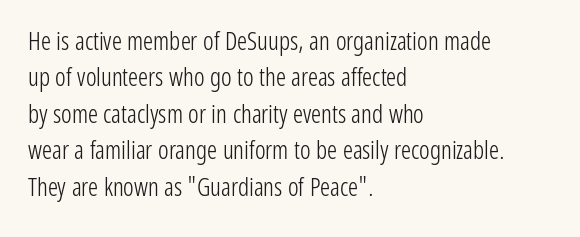
{"italic": "no", "bold": "no", "underline": "no", "align": "left", "line_spacing": "normal", "line_spacing_ratio": 1.46, "letter_spacing": "normal", "letter_spacing_em": 0.0, "glyph_px": 25}
